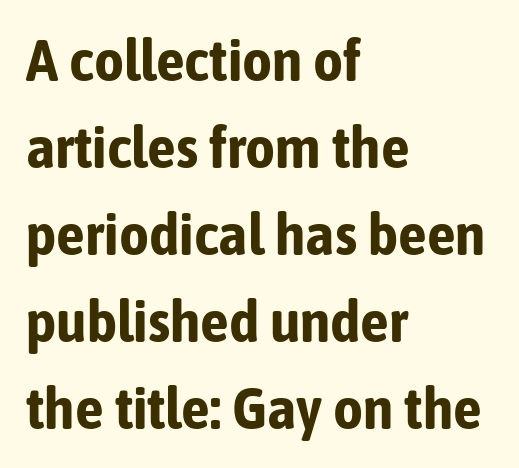
Chunky letters — that's bold for sure. Has an underline been added? It has not. Character widths vary here, with narrow letters taking less room than wide ones. Horizontal alignment here is leftward, the default for most running prose. Letterform terminals end flat and unadorned throughout the passage. Letter spacing: default.
